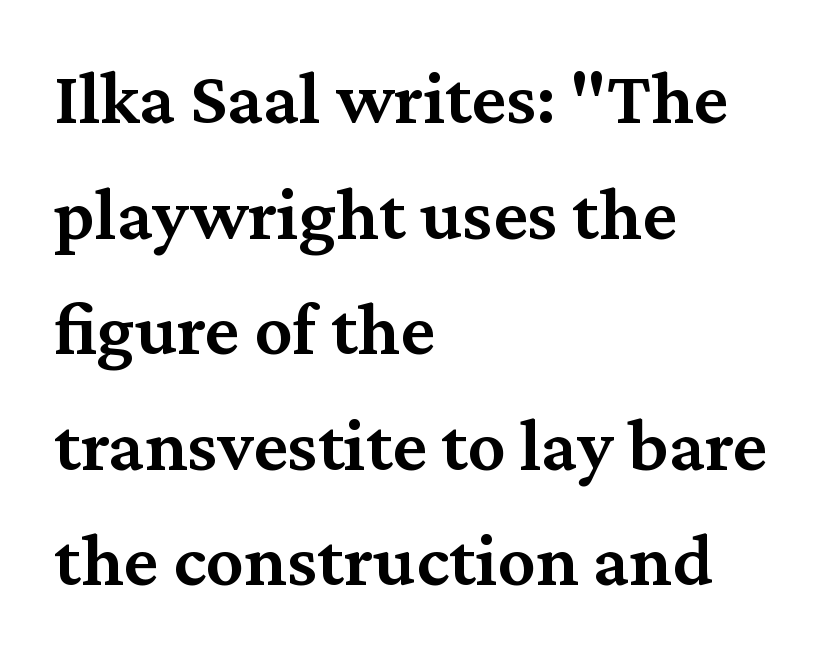
{"serif": "yes", "italic": "no", "bold": "semi", "weight": "semibold", "width": "normal", "stroke_contrast": "medium", "x_height": "medium", "monospaced": "no", "underline": "no", "align": "left", "line_spacing": "normal", "line_spacing_ratio": 1.52, "letter_spacing": "normal", "letter_spacing_em": 0.0, "glyph_px": 76}
